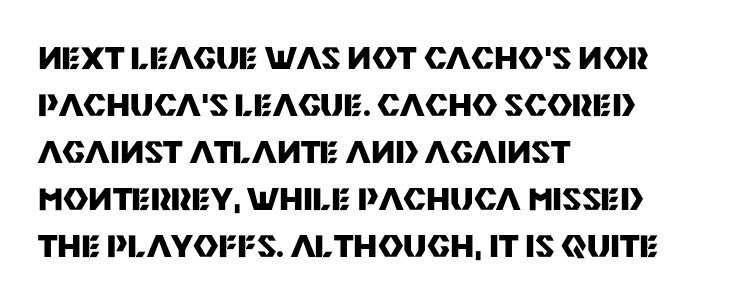
A sans-serif font was chosen for this passage. The passage shown is typed in a proportional face where columns would drift. Short and long lines alike share a common starting point at left. The line-height multiplier appears to be the usual default. The font is running at its bold setting. No italicization has been applied; the sample stays upright.
